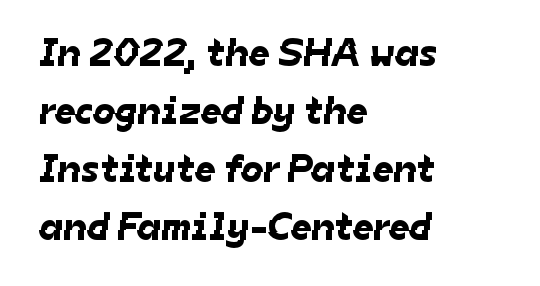
The image shows 40 px sans-serif type; set left-aligned, normal line spacing (1.45x), normal letter spacing, not underlined; low stroke contrast and a medium x-height.
